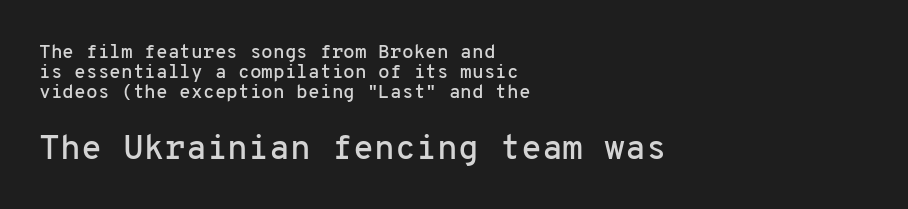
The image shows 34 px sans-serif type, upright, monospaced; set left-aligned, tight line spacing (1.04x), normal letter spacing, not underlined; the second (bottom) block is 1.79x larger; low stroke contrast and a medium x-height.
